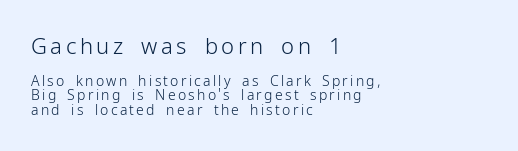
{"italic": "no", "bold": "no", "underline": "no", "align": "left", "line_spacing": "tight", "line_spacing_ratio": 1.02, "larger_block": "first", "size_ratio": 1.57, "glyph_px": 22}
